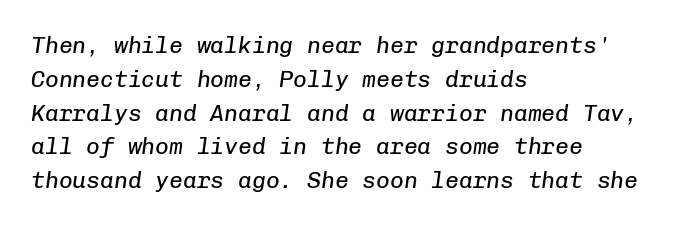
Anything drawn beneath the words? Only blank space. The rendering applies a slant to the glyphs. This rendering leaves character spacing at its baseline value. The typesetting does not lean heavy: it is not bold. Line starts are locked; line ends wander. Rows of type keep a routine distance in the vertical direction.
